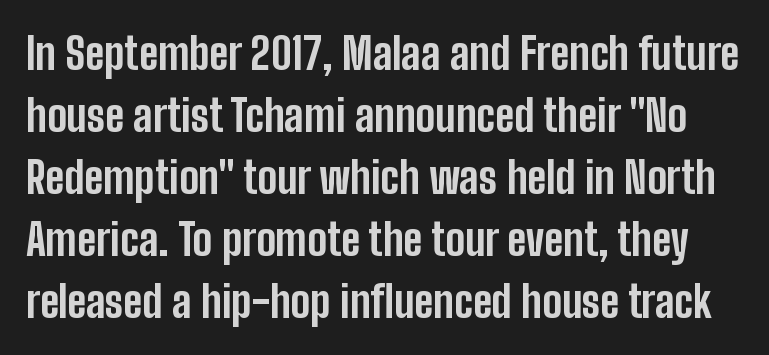
Q: Is the text bold? A: Yes.
Q: Is the text italic (slanted)? A: No, it is upright.
Q: Is the typeface a serif or a sans-serif typeface? A: Sans-serif.
Q: Is the text underlined? A: No.
Q: Is the spacing between letters normal or unusually wide? A: Normal.
Q: Is the spacing between lines tight, normal or loose? A: Normal.
Q: Width (condensed, normal, or wide)? A: Condensed.
Q: Stroke contrast? A: Low.
Q: x-height? A: Medium.
Q: Monospaced? A: No.
